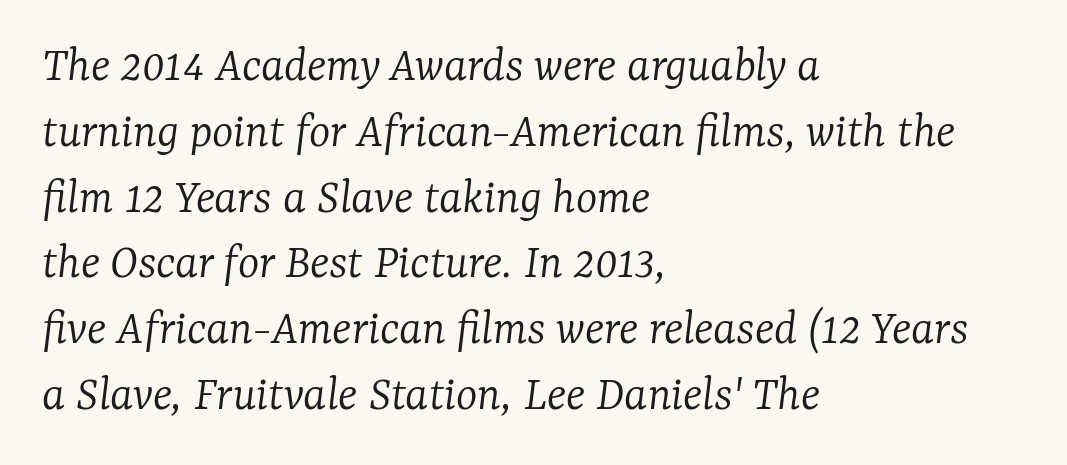
The image shows 51 px light serif type, italic (leaning right); set left-aligned, normal line spacing (1.29x), normal letter spacing, not underlined; low stroke contrast and a medium x-height.
